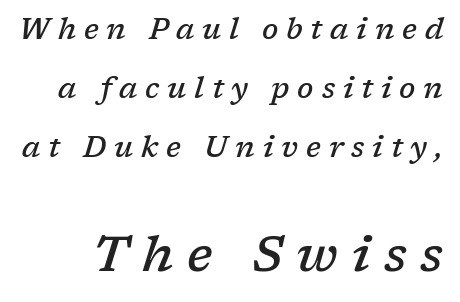
The image shows 50 px semibold serif type, italic (leaning right); set loose line spacing (2.03x), unusually wide letter spacing (+0.27 em), not underlined; the second (bottom) block is 1.72x larger; low stroke contrast and a medium x-height.
